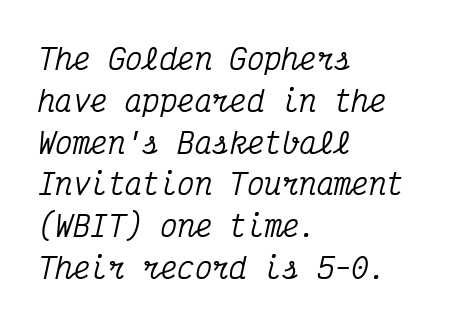
The image shows 29 px condensed serif type, italic (leaning right), monospaced; set left-aligned, normal line spacing (1.44x), normal letter spacing, not underlined; medium stroke contrast and a medium x-height.
